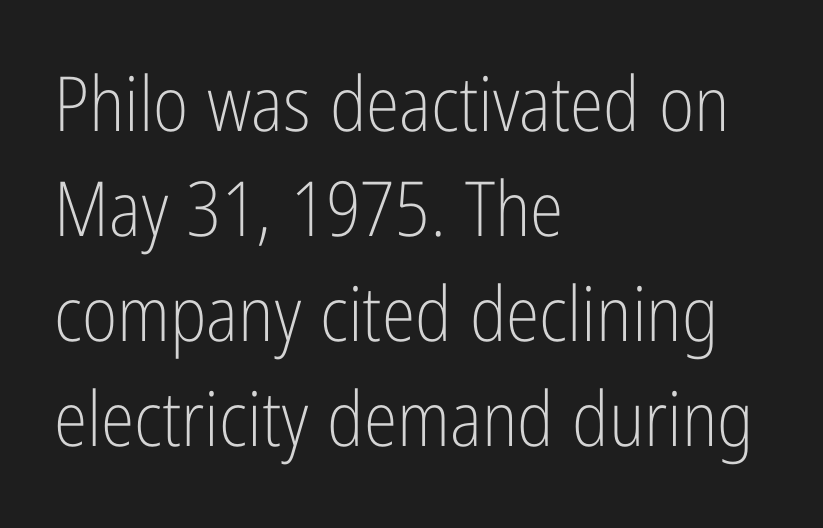
The image shows 76 px light, condensed sans-serif type, upright; set left-aligned, normal line spacing (1.38x), normal letter spacing, not underlined; low stroke contrast and a medium x-height.
